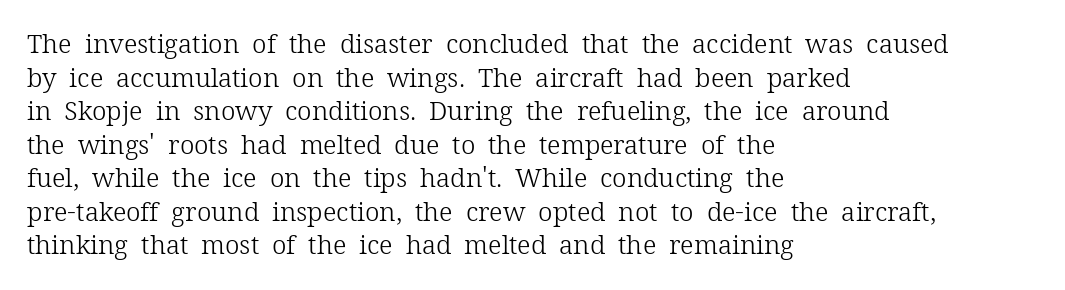
Q: Is the text bold? A: No.
Q: Is the text italic (slanted)? A: No, it is upright.
Q: Is the text underlined? A: No.
Q: How is the paragraph aligned? A: Left-aligned.
Q: Is the spacing between letters normal or unusually wide? A: Normal.
Q: Is the spacing between lines tight, normal or loose? A: Normal.
